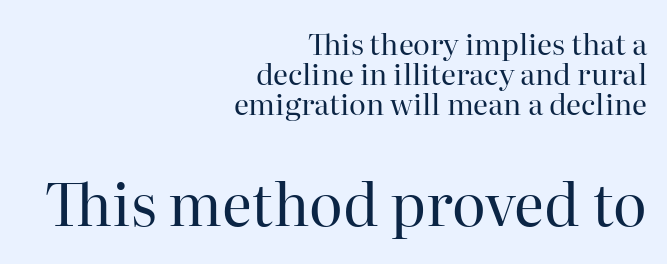
{"serif": "yes", "italic": "no", "bold": "no", "weight": "regular", "width": "normal", "stroke_contrast": "high", "x_height": "medium", "monospaced": "no", "underline": "no", "align": "right", "line_spacing": "tight", "line_spacing_ratio": 1.04, "letter_spacing": "normal", "letter_spacing_em": 0.0, "larger_block": "second", "size_ratio": 2.0, "glyph_px": 58}
